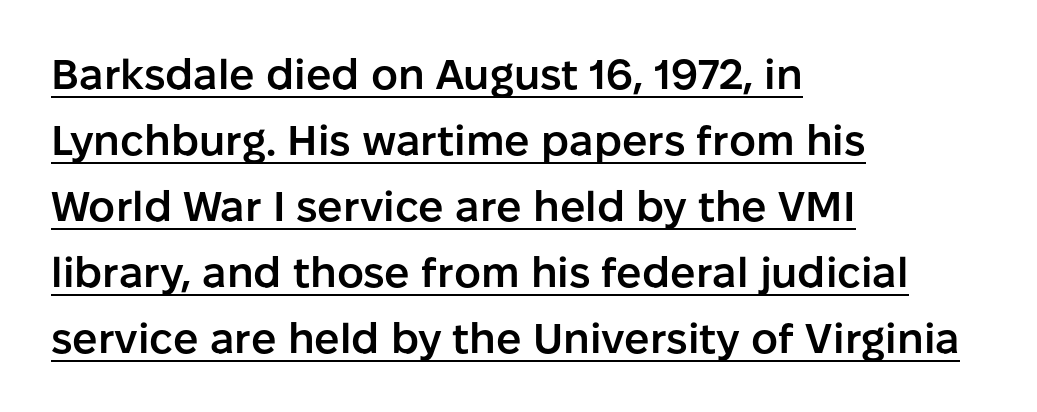
{"serif": "no", "italic": "no", "bold": "semi", "weight": "semibold", "width": "normal", "stroke_contrast": "low", "x_height": "medium", "monospaced": "no", "underline": "yes", "align": "left", "line_spacing": "normal", "line_spacing_ratio": 1.57, "letter_spacing": "normal", "letter_spacing_em": 0.0, "glyph_px": 42}
